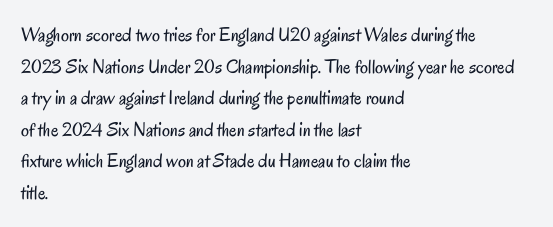
{"italic": "no", "bold": "no", "underline": "no", "align": "left", "line_spacing": "normal", "line_spacing_ratio": 1.58, "letter_spacing": "normal", "letter_spacing_em": 0.0, "glyph_px": 20}
